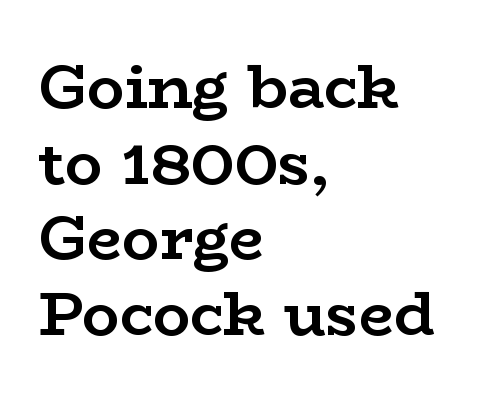
{"serif": "yes", "italic": "no", "bold": "yes", "weight": "semibold", "width": "wide", "stroke_contrast": "low", "x_height": "medium", "monospaced": "no", "underline": "no", "align": "left", "line_spacing_ratio": 1.22, "letter_spacing": "normal", "letter_spacing_em": 0.0, "glyph_px": 62}
